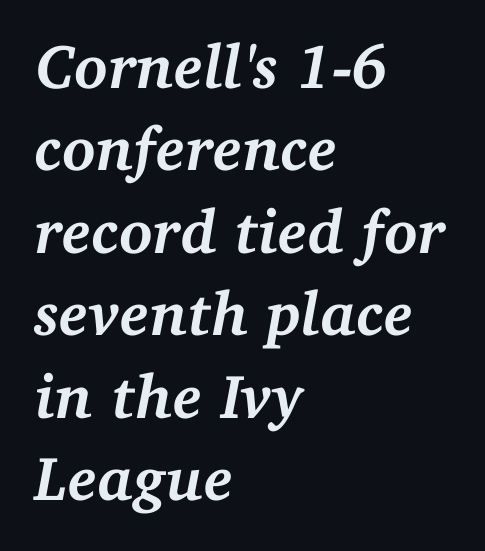
Q: Is the text bold? A: Yes.
Q: Is the text italic (slanted)? A: Yes, it leans right by about 11 degrees.
Q: Is the typeface a serif or a sans-serif typeface? A: Serif.
Q: Is the text underlined? A: No.
Q: How is the paragraph aligned? A: Left-aligned.
Q: Is the spacing between letters normal or unusually wide? A: Normal.
Q: Is the spacing between lines tight, normal or loose? A: Normal.
Q: Width (condensed, normal, or wide)? A: Normal.
Q: Stroke contrast? A: Medium.
Q: x-height? A: Medium.
Q: Monospaced? A: No.
